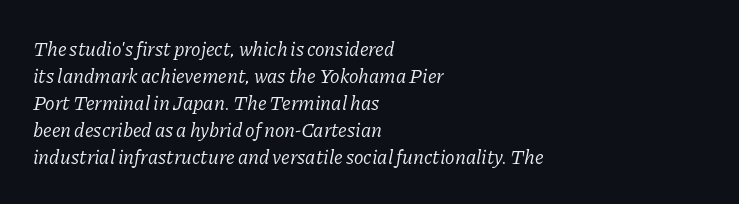
Rendered with sloped, italic letterforms. Regarding leading, the lines here are spaced in the standard way. The weight tops out at a normal text grade. In terms of letterspacing, this is plain default setting. The specimen omits any rule beneath the text block's lines.
